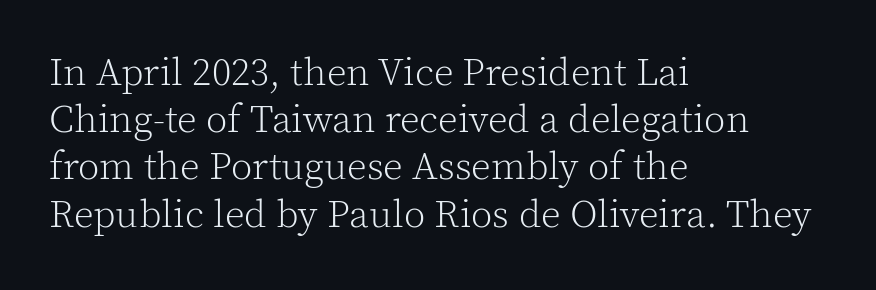
Visually the block forms a straight wall on the left and a jagged coastline on the right. No italicization has been applied; the sample stays upright. Do the characters align in a grid? No, the font is proportional. Serif or sans? Serif — the stroke terminals have little feet. Compared with typical body copy, the letter spacing here is the same. Check the space under the baseline: it is left empty.
